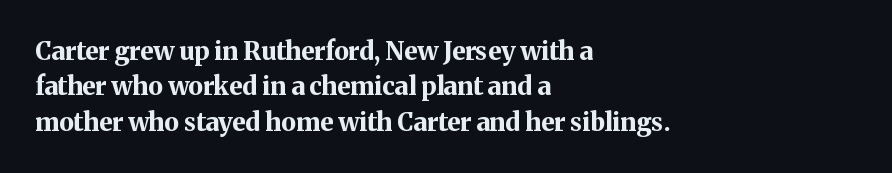
{"italic": "no", "bold": "yes", "underline": "no", "align": "left", "line_spacing": "normal", "line_spacing_ratio": 1.42, "letter_spacing": "normal", "letter_spacing_em": 0.0, "glyph_px": 25}
